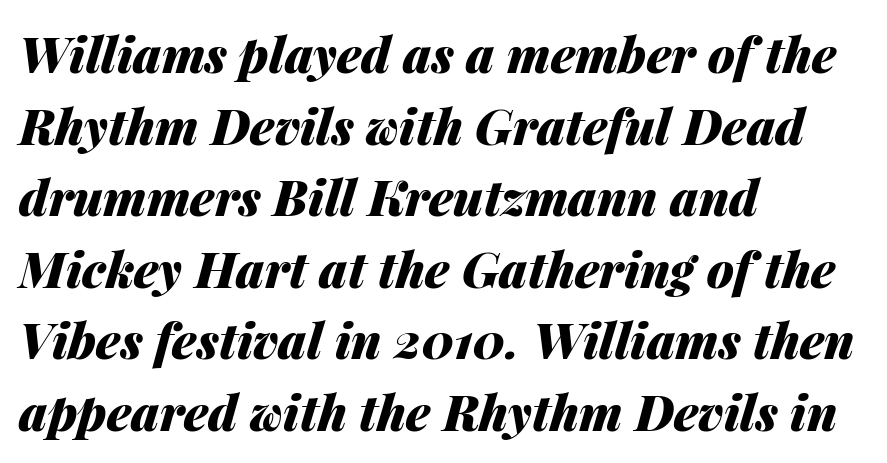
Honestly, the row spacing looks completely unremarkable. The gaps between neighbouring characters are ordinary and unremarkable. The rendering uses natural spacing where letterforms have individual widths. Caption: bold face, heavy strokes. The paragraph shown leans on its left margin. The typography opts for an oblique posture over an upright one.
